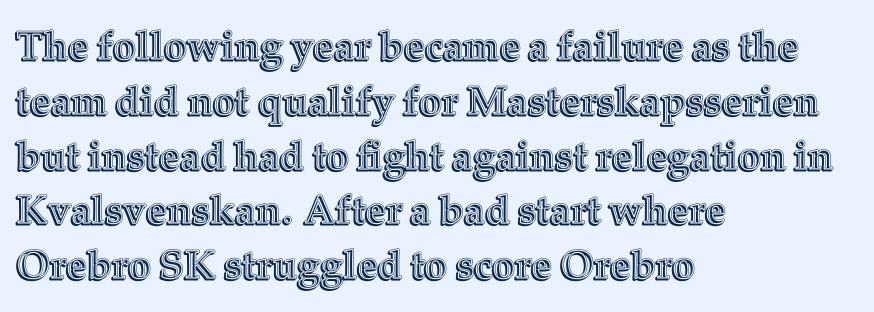
Q: Is the text italic (slanted)? A: No, it is upright.
Q: Is the text underlined? A: No.
Q: How is the paragraph aligned? A: Left-aligned.
Q: Is the spacing between letters normal or unusually wide? A: Normal.
Q: Is the spacing between lines tight, normal or loose? A: Normal.
Q: Width (condensed, normal, or wide)? A: Normal.
Q: x-height? A: Medium.
Q: Monospaced? A: No.
